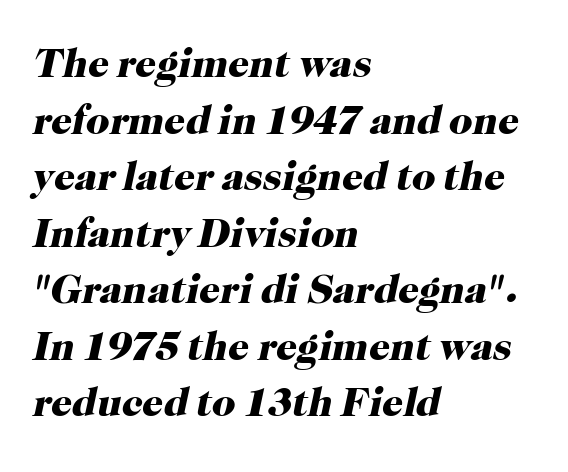
You can tell it's italic because the verticals aren't actually vertical. Is this a sans? No — the strokes have serifs. Between one letter and the next there's only the usual sliver of space. Note the varied advance widths — an 'i' is clearly narrower than an 'm'. Quick note: interline space is typical. Its strokes are broad and dark, the hallmark of bold type.
